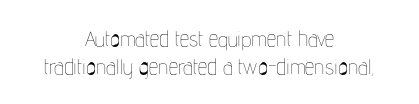
The letters stand straight up with perfectly vertical stems. Each stroke keeps to a modest, everyday thickness or less. Evenly set lines give the paragraph a standard silhouette. Check under the words: just untouched page. Honestly, the letter spacing is just normal — you wouldn't notice it.
